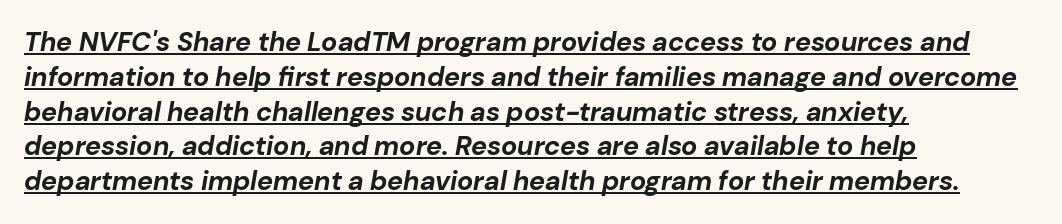
{"italic": "yes", "lean": "right", "slant_degrees": 10, "bold": "yes", "underline": "yes", "align": "left", "line_spacing": "normal", "line_spacing_ratio": 1.29, "letter_spacing": "normal", "letter_spacing_em": 0.0, "glyph_px": 27}
